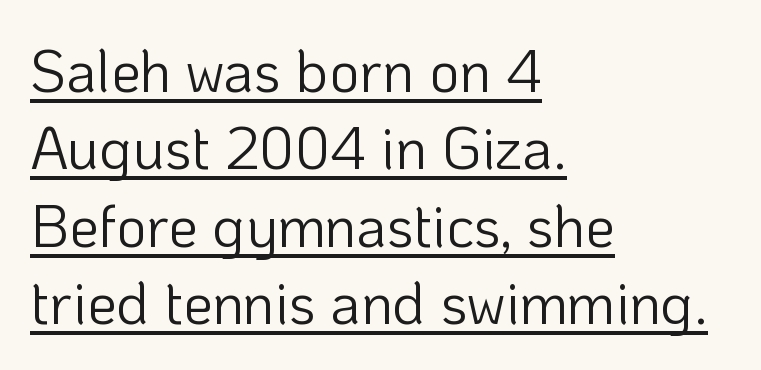
The image shows 59 px light sans-serif type, upright; set left-aligned, normal line spacing (1.31x), normal letter spacing, underlined; low stroke contrast and a medium x-height.
